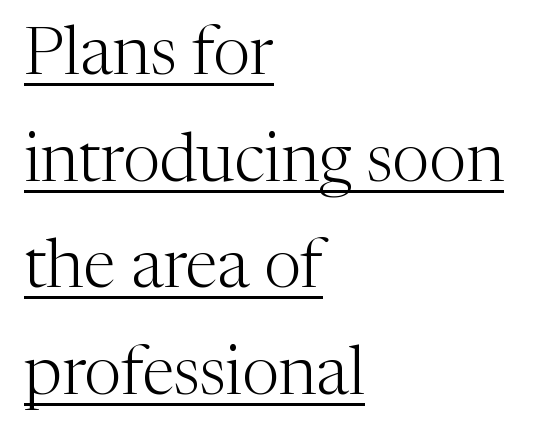
Reading down the block, your eye returns to a fixed left position each line. A typographer would call this underscored text. The rendering keeps characters at their native spacing. Posture: vertical.
